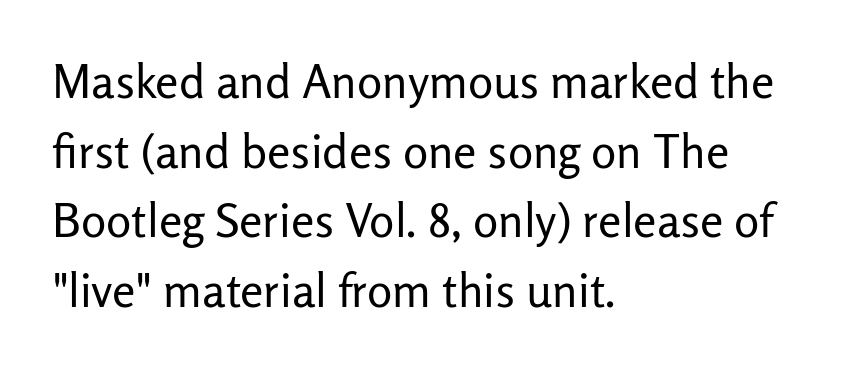
{"serif": "no", "italic": "no", "bold": "no", "weight": "regular", "width": "normal", "stroke_contrast": "low", "x_height": "medium", "monospaced": "no", "underline": "no", "align": "left", "line_spacing": "normal", "line_spacing_ratio": 1.48, "letter_spacing": "normal", "letter_spacing_em": 0.0, "glyph_px": 47}
